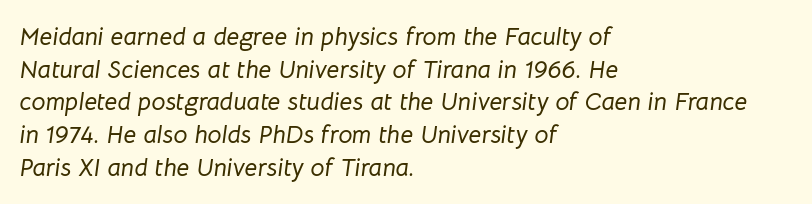
{"italic": "yes", "lean": "right", "slant_degrees": 8, "underline": "no", "align": "left", "line_spacing": "normal", "line_spacing_ratio": 1.31, "letter_spacing": "normal", "letter_spacing_em": 0.0, "glyph_px": 25}
